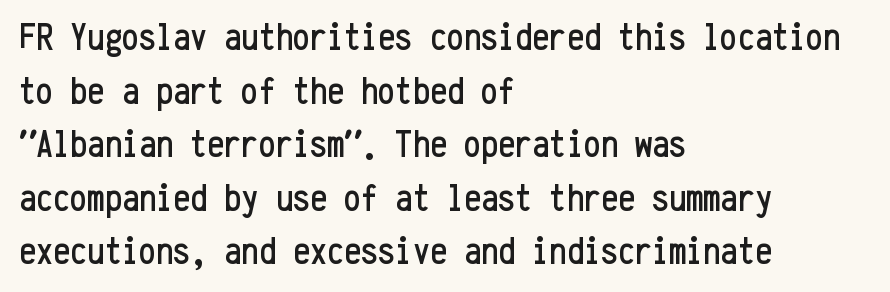
The image shows 38 px condensed sans-serif type, upright, monospaced; set left-aligned, normal line spacing (1.41x), normal letter spacing, not underlined; low stroke contrast and a medium x-height.
